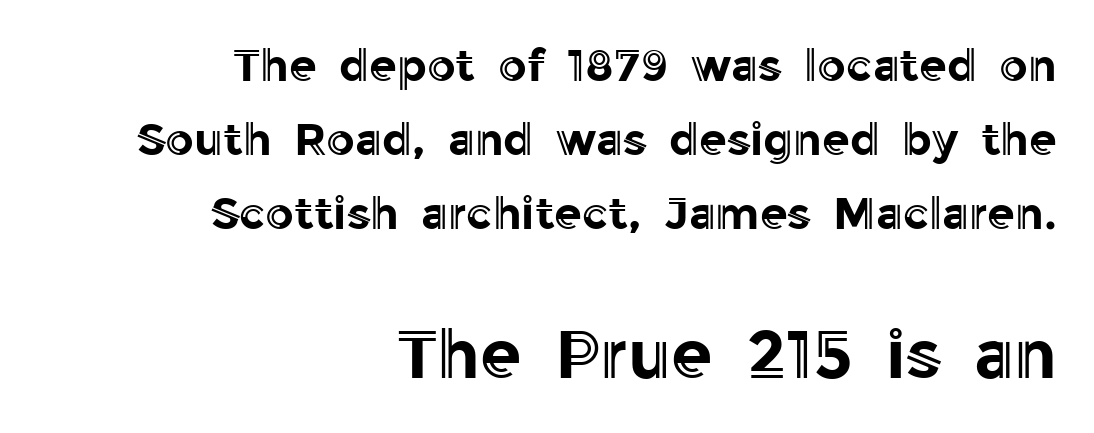
{"italic": "no", "width": "normal", "x_height": "medium", "monospaced": "no", "underline": "no", "align": "right", "line_spacing": "normal", "line_spacing_ratio": 1.65, "letter_spacing": "normal", "letter_spacing_em": 0.0, "larger_block": "second", "size_ratio": 1.49, "glyph_px": 67}
